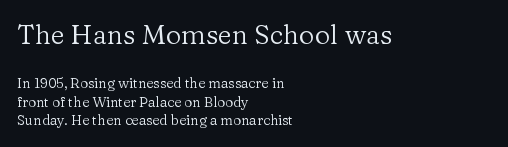
{"italic": "no", "bold": "no", "underline": "no", "align": "left", "line_spacing": "normal", "line_spacing_ratio": 1.32, "letter_spacing": "normal", "letter_spacing_em": 0.0, "larger_block": "first", "size_ratio": 1.93, "glyph_px": 27}
